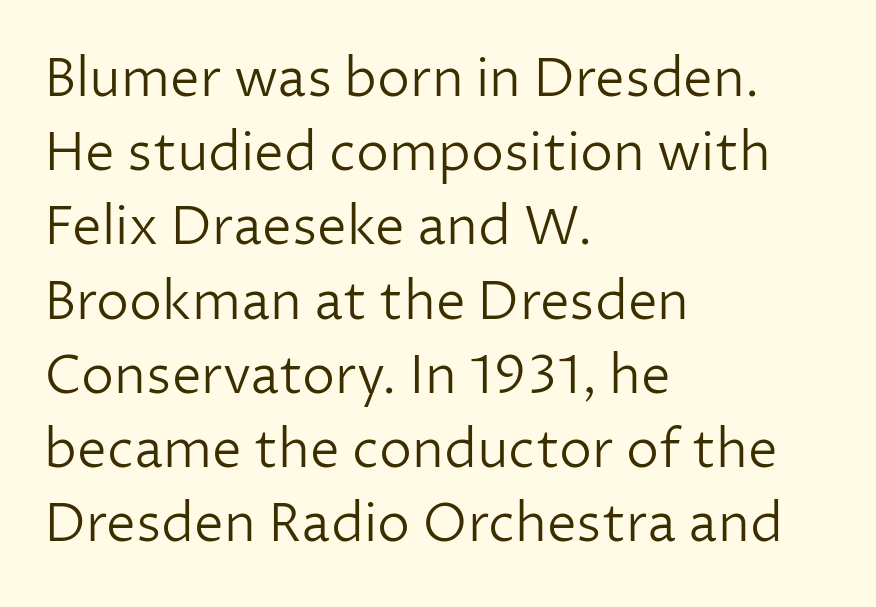
{"serif": "no", "italic": "no", "bold": "no", "weight": "light", "width": "normal", "stroke_contrast": "low", "x_height": "medium", "monospaced": "no", "underline": "no", "align": "left", "line_spacing": "normal", "line_spacing_ratio": 1.4, "letter_spacing": "normal", "letter_spacing_em": 0.0, "glyph_px": 53}
